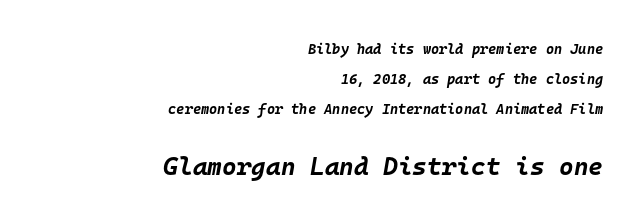
Rule under the text: the space is simply empty. You get the small type first, then a jump to larger type. Tracking value appears to be zero — textbook default spacing. The compositor pushed each line to the right boundary. The glyphs have the mass of a bold cut.
